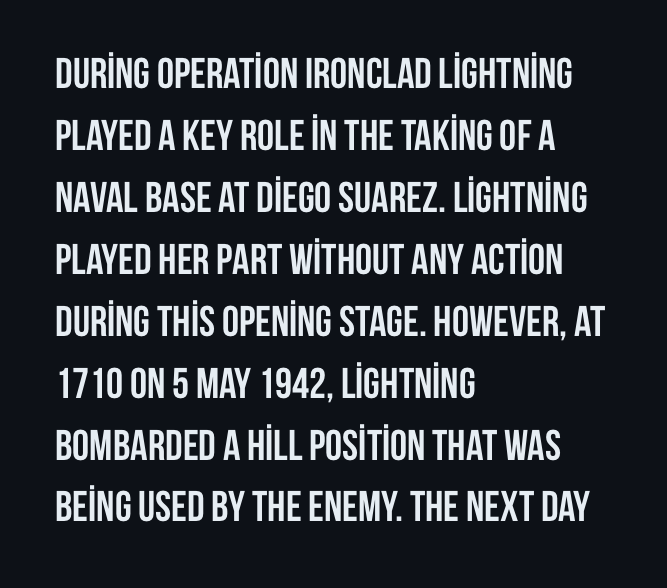
The strip under each line holds only bare page. Spacing verdict: proportional, widths tailored to each character. Left-aligned paragraph, ragged on the right. The sample has been set heavy, in full bold. Regarding serifs, this sample does without them.
